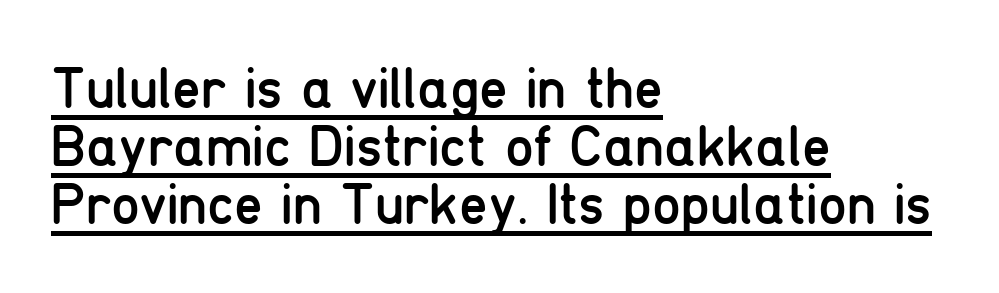
{"serif": "no", "italic": "no", "bold": "no", "weight": "regular", "width": "condensed", "stroke_contrast": "low", "x_height": "medium", "monospaced": "no", "underline": "yes", "align": "left", "line_spacing": "tight", "line_spacing_ratio": 1.0, "letter_spacing": "normal", "letter_spacing_em": 0.0, "glyph_px": 58}
